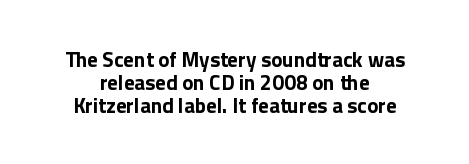
{"italic": "no", "underline": "no", "align": "center", "line_spacing": "tight", "line_spacing_ratio": 1.09, "letter_spacing": "normal", "letter_spacing_em": 0.0, "glyph_px": 21}
